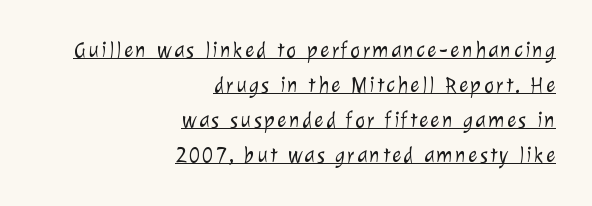
One glance says typical: line gaps are just what's usual. The font is comparable to plain body text, perhaps lighter. Teacher's note: observe the even right margin — that is flush-right alignment. Like a heading marked for emphasis, these lines bear an underscore.
